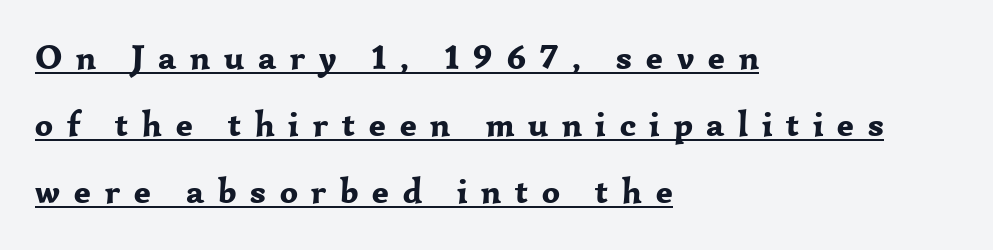
{"serif": "yes", "italic": "no", "bold": "yes", "weight": "bold", "width": "normal", "stroke_contrast": "low", "x_height": "medium", "monospaced": "no", "underline": "yes", "align": "left", "line_spacing": "loose", "line_spacing_ratio": 1.92, "letter_spacing": "wide", "letter_spacing_em": 0.39, "glyph_px": 35}
